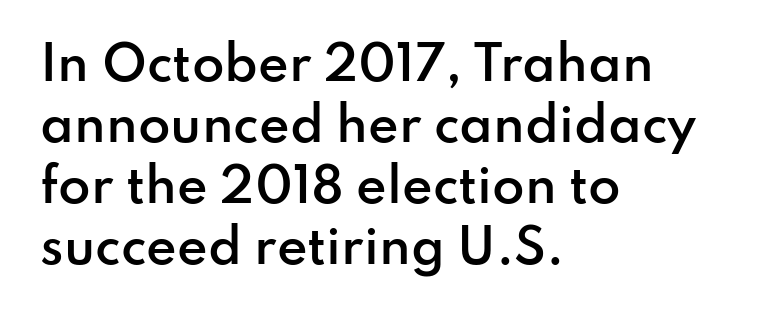
Q: Is the text bold? A: Semi-bold.
Q: Is the text italic (slanted)? A: No, it is upright.
Q: Is the typeface a serif or a sans-serif typeface? A: Sans-serif.
Q: Is the text underlined? A: No.
Q: How is the paragraph aligned? A: Left-aligned.
Q: Is the spacing between letters normal or unusually wide? A: Normal.
Q: Is the spacing between lines tight, normal or loose? A: Normal.
Q: Width (condensed, normal, or wide)? A: Normal.
Q: Stroke contrast? A: Low.
Q: x-height? A: Small.
Q: Monospaced? A: No.
